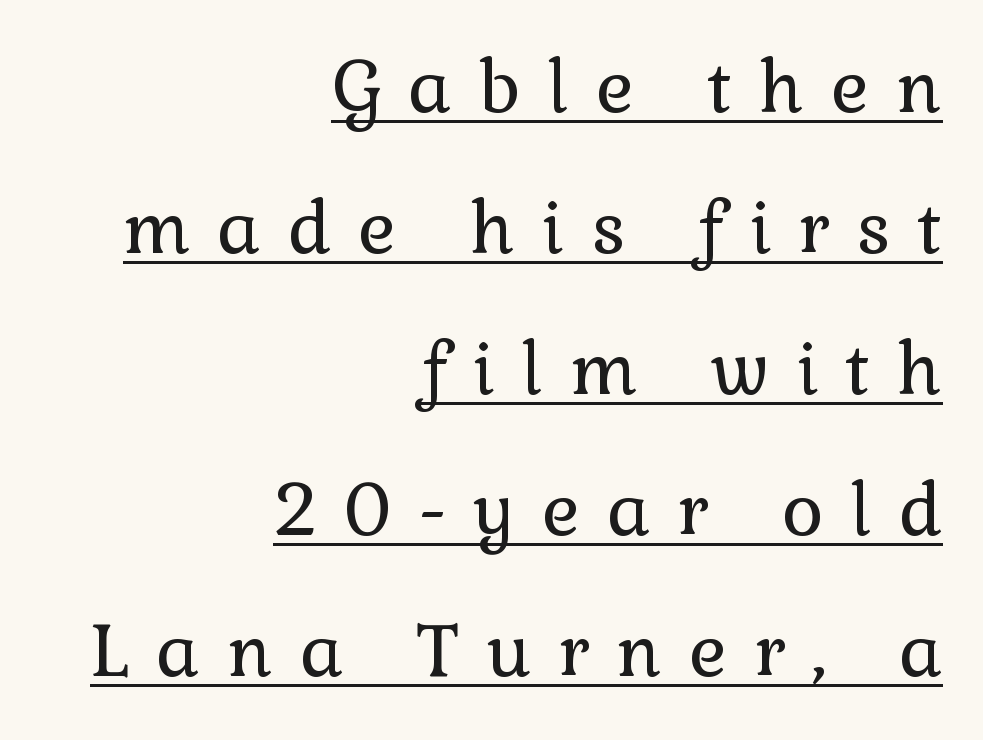
{"serif": "yes", "italic": "no", "bold": "no", "weight": "regular", "width": "normal", "stroke_contrast": "low", "x_height": "medium", "monospaced": "no", "underline": "yes", "align": "right", "line_spacing": "loose", "line_spacing_ratio": 1.96, "letter_spacing": "wide", "letter_spacing_em": 0.37, "glyph_px": 72}
